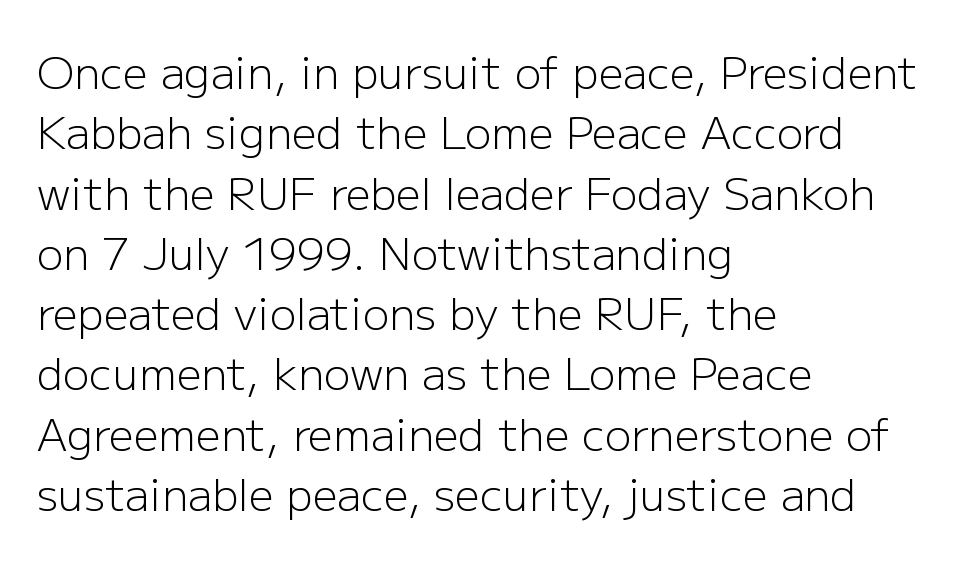
Q: Is the text bold? A: No.
Q: Is the text italic (slanted)? A: No, it is upright.
Q: Is the typeface a serif or a sans-serif typeface? A: Sans-serif.
Q: Is the text underlined? A: No.
Q: How is the paragraph aligned? A: Left-aligned.
Q: Is the spacing between letters normal or unusually wide? A: Normal.
Q: Is the spacing between lines tight, normal or loose? A: Normal.
Q: Width (condensed, normal, or wide)? A: Normal.
Q: Stroke contrast? A: Low.
Q: x-height? A: Medium.
Q: Monospaced? A: No.
